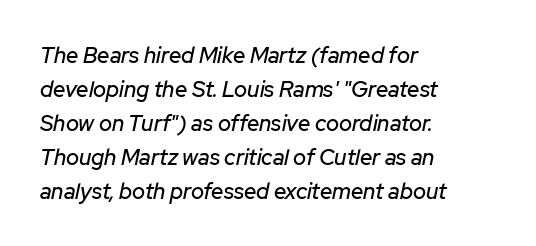
Q: Is the text italic (slanted)? A: Yes, it leans right by about 12 degrees.
Q: Is the text underlined? A: No.
Q: How is the paragraph aligned? A: Left-aligned.
Q: Is the spacing between letters normal or unusually wide? A: Normal.
Q: Is the spacing between lines tight, normal or loose? A: Normal.
